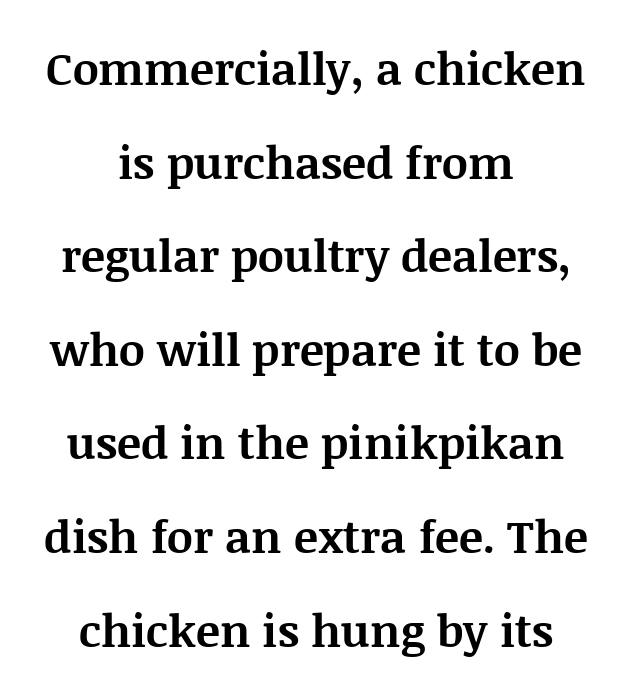
Honestly, the rows look like they've been pulled way apart. If you drew a line through each stem, it would be perfectly vertical. Varying glyph widths throughout — classic text-font behaviour. In terms of weight, the rendering is a true, heavy bold. Little horizontal feet cap the strokes, marking this as serif type.
